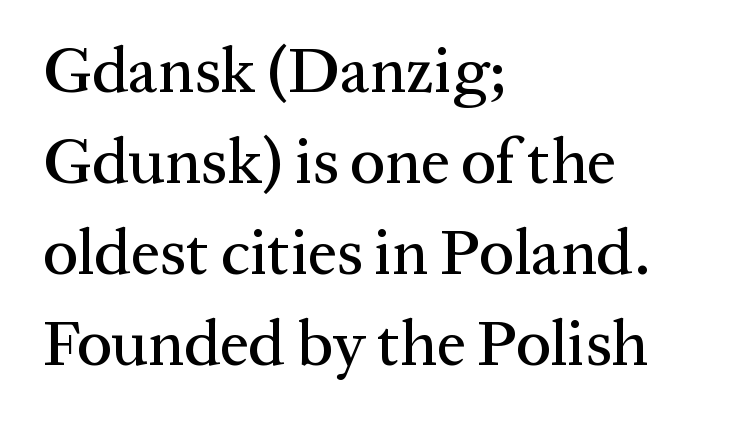
The image shows 64 px serif type, upright; set left-aligned, normal line spacing (1.42x), normal letter spacing, not underlined; medium stroke contrast and a medium x-height.
